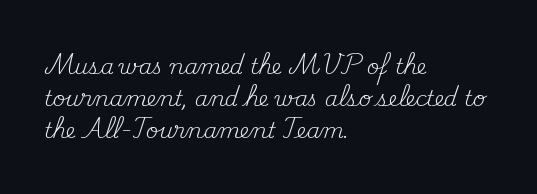
{"bold": "no", "underline": "no", "align": "left", "line_spacing": "normal", "line_spacing_ratio": 1.53, "letter_spacing": "normal", "letter_spacing_em": 0.0, "glyph_px": 21}
